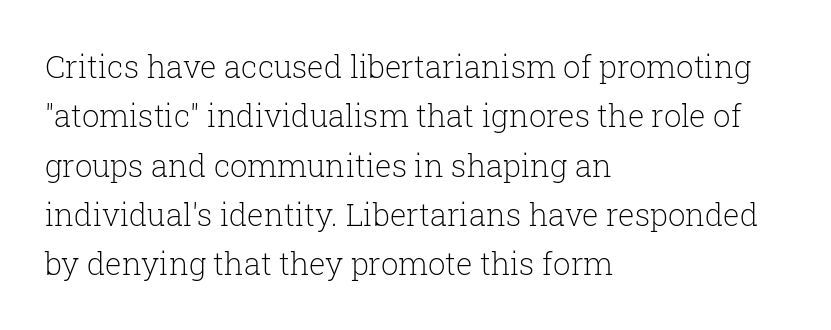
{"serif": "yes", "italic": "no", "bold": "no", "weight": "light", "width": "normal", "stroke_contrast": "low", "x_height": "medium", "monospaced": "no", "underline": "no", "align": "left", "line_spacing": "normal", "line_spacing_ratio": 1.59, "letter_spacing": "normal", "letter_spacing_em": 0.0, "glyph_px": 31}
